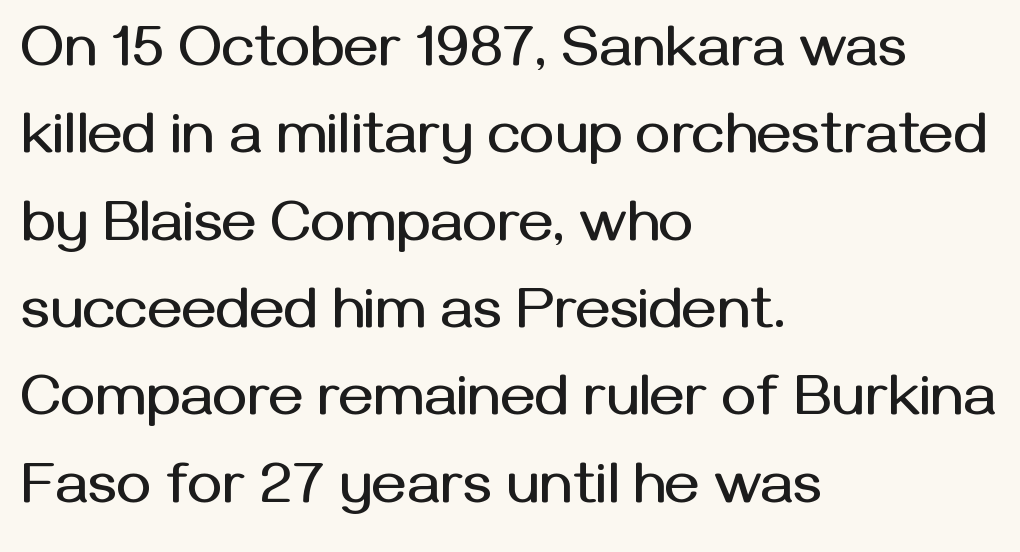
Q: Is the text italic (slanted)? A: No, it is upright.
Q: Is the typeface a serif or a sans-serif typeface? A: Sans-serif.
Q: Is the text underlined? A: No.
Q: How is the paragraph aligned? A: Left-aligned.
Q: Is the spacing between letters normal or unusually wide? A: Normal.
Q: Is the spacing between lines tight, normal or loose? A: Normal.
Q: Width (condensed, normal, or wide)? A: Normal.
Q: Stroke contrast? A: Medium.
Q: x-height? A: Medium.
Q: Monospaced? A: No.
